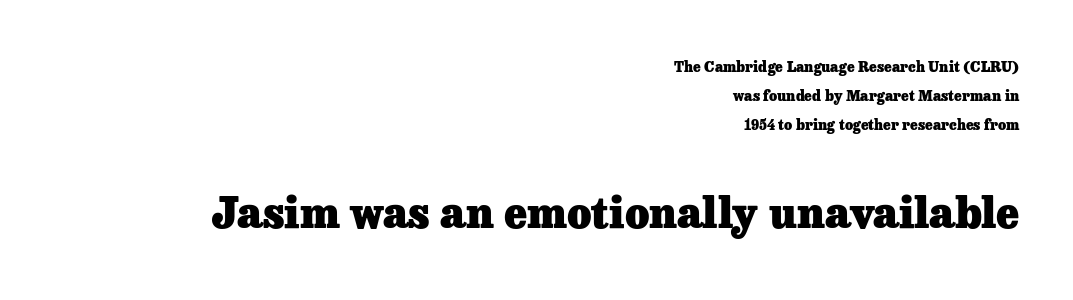
Two sizes are in play, and the larger belongs to the second block. The ragged edge is on the left, which tells us the setting is flush right. Letter spacing: default. It's the straight-up-and-down kind of type.
